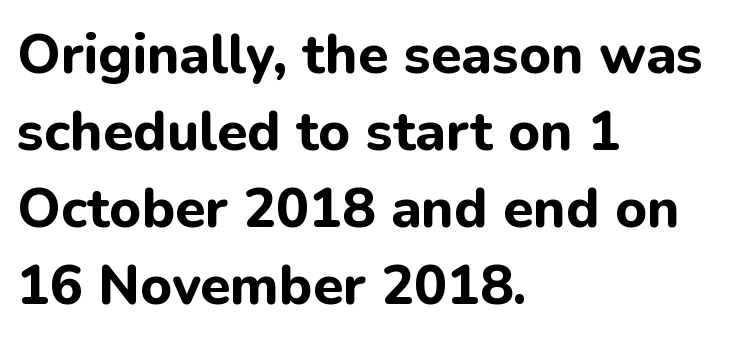
{"serif": "no", "italic": "no", "bold": "yes", "weight": "bold", "width": "normal", "stroke_contrast": "low", "x_height": "medium", "monospaced": "no", "underline": "no", "align": "left", "line_spacing": "normal", "line_spacing_ratio": 1.4, "letter_spacing": "normal", "letter_spacing_em": 0.0, "glyph_px": 55}
